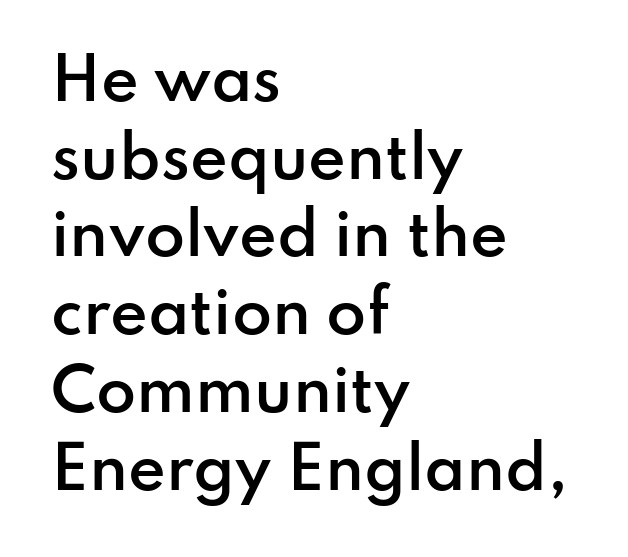
Horizontally, the lines are justified to the leading edge only. The tracking reads as untouched default to a designer's eye. Type without underlining. Varying glyph widths throughout — classic text-font behaviour.
